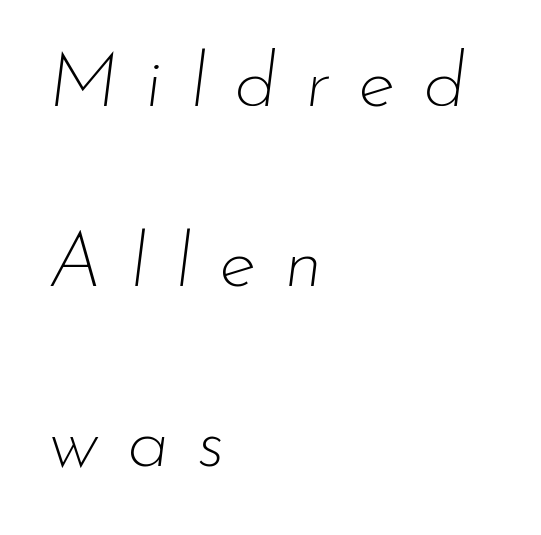
The letters advance in unequal steps, a hallmark of proportional type. Notice how the passage keeps a crisp vertical edge on the left only. A typesetter would call this heavily tracked-out type. Baseline-to-baseline distance is far greater than the letter height. Italic? Definitely — the glyphs are oblique.
